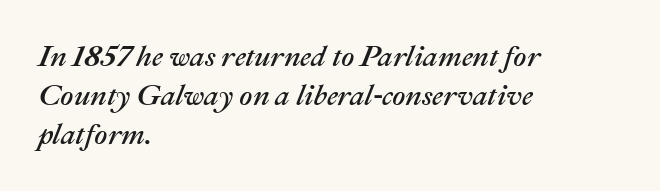
The image shows 29 px text type, italic (leaning right); set left-aligned, normal line spacing (1.34x), normal letter spacing, not underlined; medium stroke contrast and a medium x-height.
